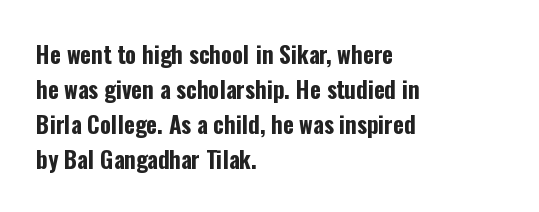
A normal amount of white space separates one row of letters from the next. The lines in this sample share a left origin and differ only in where they stop. Characters follow at the spacing the type designer built in. In terms of weight, the rendering is a true, heavy bold.
